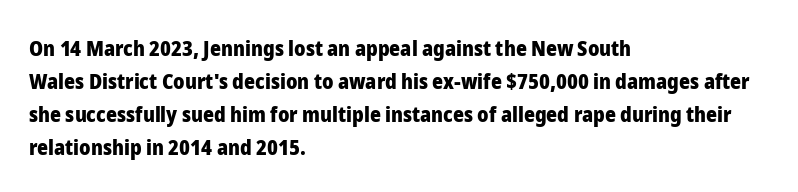
{"italic": "no", "bold": "yes", "underline": "no", "align": "left", "line_spacing": "normal", "line_spacing_ratio": 1.57, "letter_spacing": "normal", "letter_spacing_em": 0.0, "glyph_px": 21}
